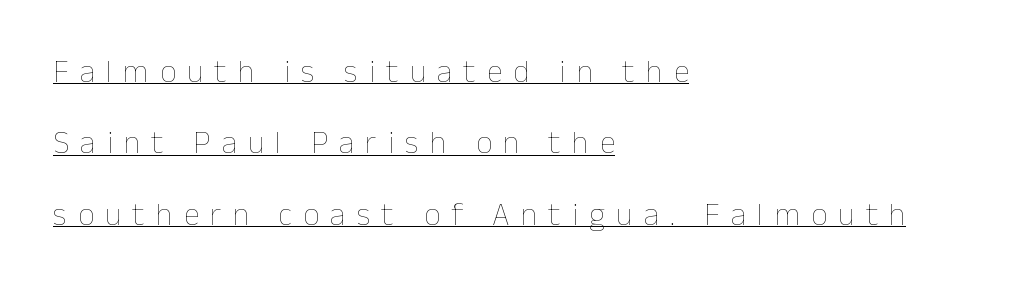
Look at the tracking — it's clearly loosened, letters drifting apart. These lines stack with their left ends in a neat column. The typeface has the unassuming heft of standard copy or less. The space between consecutive lines is lavish.
